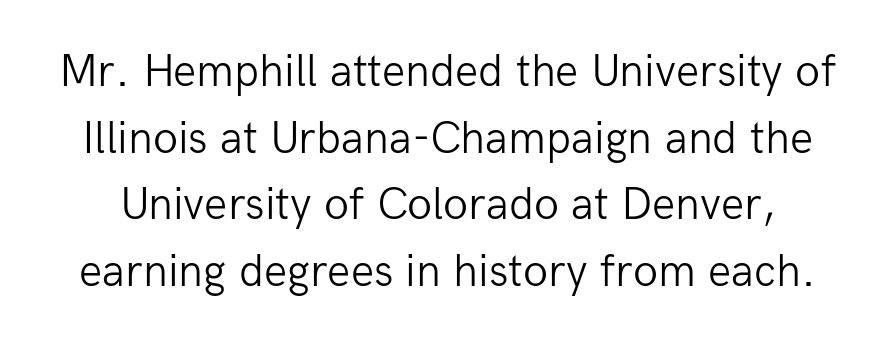
Q: Is the text bold? A: No.
Q: Is the text italic (slanted)? A: No, it is upright.
Q: Is the typeface a serif or a sans-serif typeface? A: Sans-serif.
Q: Is the text underlined? A: No.
Q: Is the spacing between letters normal or unusually wide? A: Normal.
Q: Is the spacing between lines tight, normal or loose? A: Normal.
Q: Width (condensed, normal, or wide)? A: Normal.
Q: Stroke contrast? A: Low.
Q: x-height? A: Medium.
Q: Monospaced? A: No.
